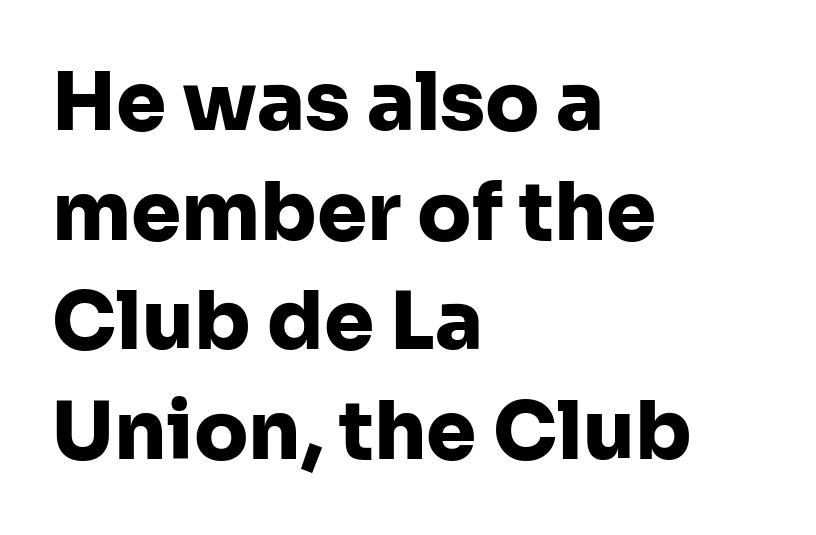
{"serif": "no", "italic": "no", "bold": "yes", "weight": "heavy", "width": "normal", "stroke_contrast": "low", "x_height": "medium", "monospaced": "no", "underline": "no", "align": "left", "line_spacing": "normal", "line_spacing_ratio": 1.37, "letter_spacing": "normal", "letter_spacing_em": 0.0, "glyph_px": 80}
